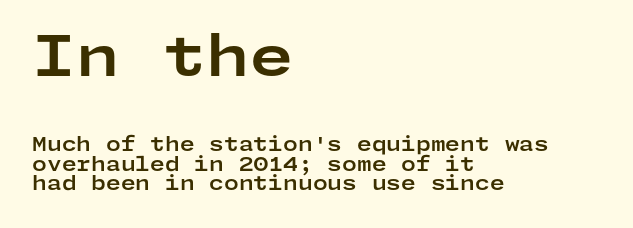
The glyphs have the mass of a bold cut. The vertical gap from one line to the next is small. Size contrast runs from large at the top to small at the bottom. Nothing sits at the stroke ends, so this counts as sans-serif.
